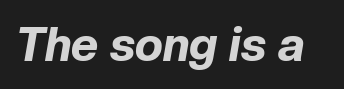
Think of a printed novel: that variable character pitch is what you see here. Bold? Absolutely — the strokes are thick and heavy. Posture: slanted. Plain, unruled lines of type. Standard letterfit; no display-style spreading of the glyphs.
